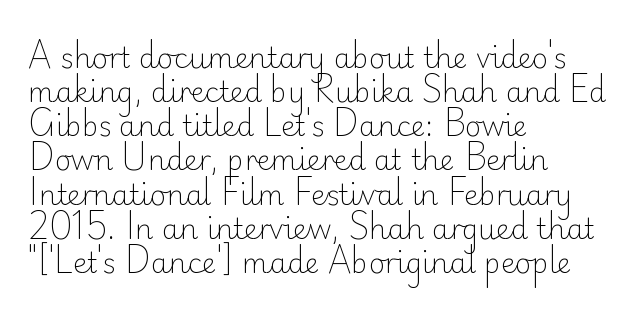
{"serif": "no", "italic": "no", "bold": "no", "weight": "light", "width": "normal", "stroke_contrast": "low", "x_height": "small", "monospaced": "no", "underline": "no", "align": "left", "line_spacing_ratio": 1.22, "letter_spacing": "normal", "letter_spacing_em": 0.0, "glyph_px": 28}
